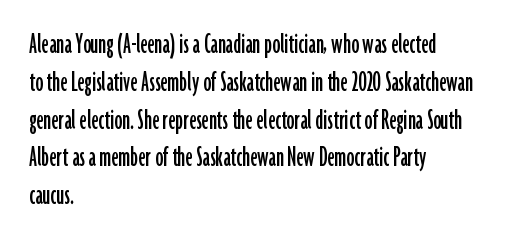
The horizontal fit of the characters is conventional and even. The paragraph shown leans on its left margin. Decoration check: the copy has no underline. Proportional: the letters do not fall into vertical columns. Letterform terminals end flat and unadorned throughout the passage. Ascenders rise straight up at ninety degrees.
